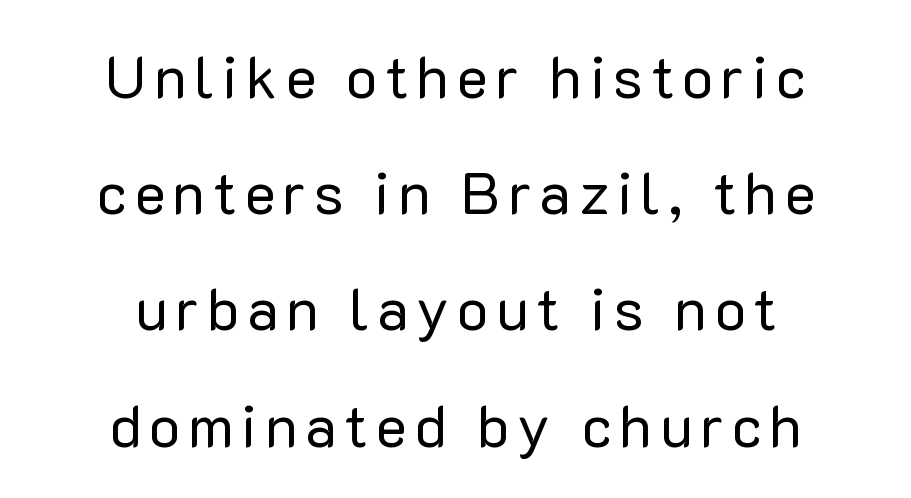
{"serif": "no", "italic": "no", "bold": "no", "weight": "regular", "width": "normal", "stroke_contrast": "low", "x_height": "medium", "monospaced": "no", "underline": "no", "align": "center", "line_spacing": "loose", "line_spacing_ratio": 1.97, "glyph_px": 59}
